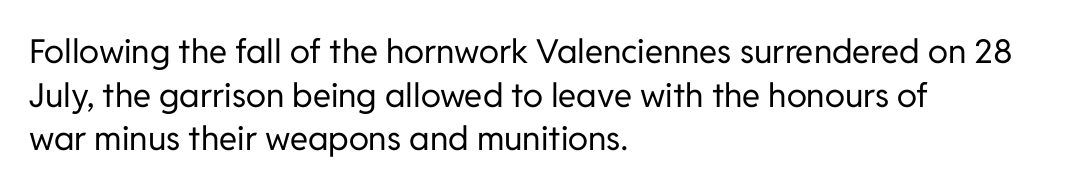
Q: Is the text bold? A: No.
Q: Is the text italic (slanted)? A: No, it is upright.
Q: Is the typeface a serif or a sans-serif typeface? A: Sans-serif.
Q: Is the text underlined? A: No.
Q: How is the paragraph aligned? A: Left-aligned.
Q: Is the spacing between letters normal or unusually wide? A: Normal.
Q: Is the spacing between lines tight, normal or loose? A: Normal.
Q: Width (condensed, normal, or wide)? A: Normal.
Q: Stroke contrast? A: Low.
Q: x-height? A: Medium.
Q: Monospaced? A: No.
